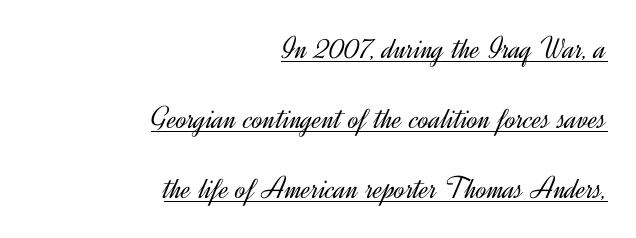
No extra ink here — the face is not bold. The paragraph shown leans on its right margin. Check where the strokes stop: nothing finishes them off — pure sans. You could not count columns in this text — the font is proportionally spaced.
